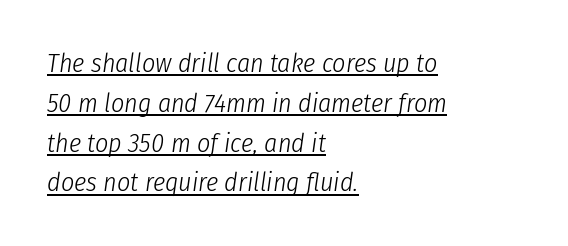
The image shows 26 px text type, italic (leaning right); set left-aligned, normal line spacing (1.53x), normal letter spacing, underlined.
